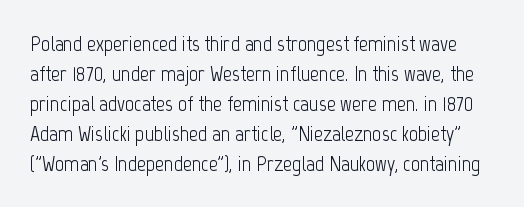
{"italic": "no", "bold": "no", "underline": "no", "line_spacing": "normal", "line_spacing_ratio": 1.36, "letter_spacing": "normal", "letter_spacing_em": 0.0, "glyph_px": 22}
